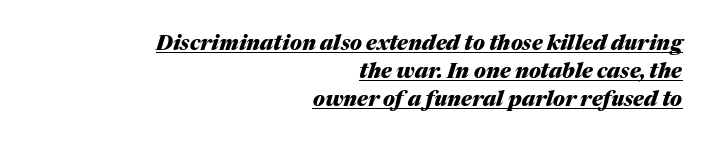
{"italic": "yes", "lean": "right", "slant_degrees": 17, "bold": "yes", "underline": "yes", "align": "right", "line_spacing": "normal", "line_spacing_ratio": 1.34, "letter_spacing": "normal", "letter_spacing_em": 0.0, "glyph_px": 21}
